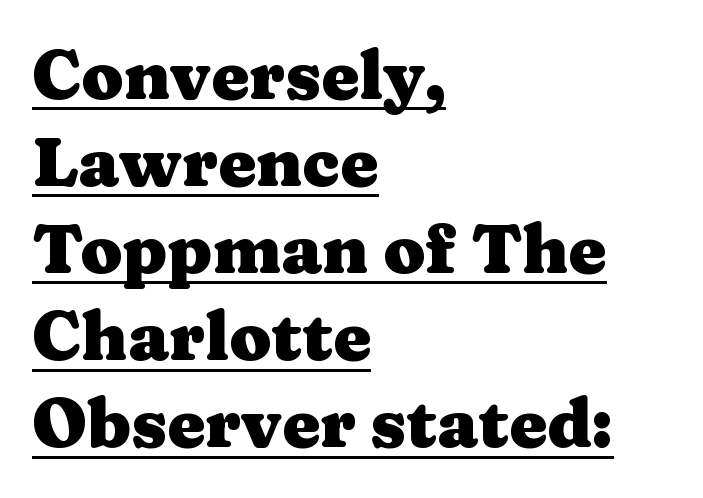
The image shows 68 px heavy, wide serif type, upright; set left-aligned, normal line spacing (1.28x), normal letter spacing, underlined; medium stroke contrast and a medium x-height.
